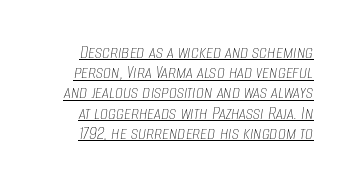
The image shows 20 px text type, italic (leaning right); set tight line spacing (1.01x), normal letter spacing, underlined.
